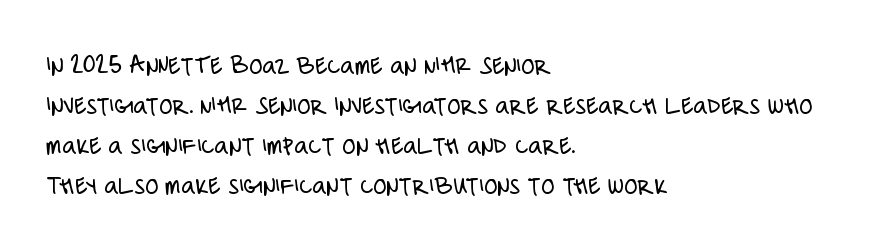
{"italic": "no", "bold": "no", "underline": "no", "align": "left", "line_spacing": "normal", "line_spacing_ratio": 1.48, "letter_spacing": "normal", "letter_spacing_em": 0.0, "glyph_px": 27}
